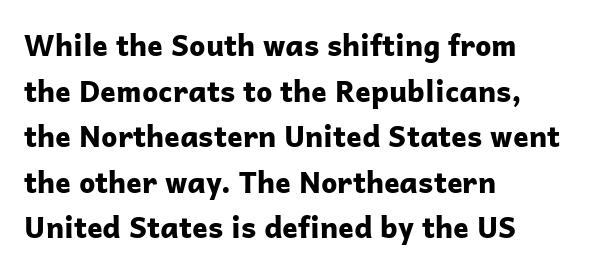
Just letters on the line, the space beneath them empty. Heavy-handed strokes throughout: this text is bold. The rendering keeps characters at their native spacing. The face used here is proportionally spaced, like ordinary book or web type. Reading down the column, the eye jumps a familiar distance to each next line. Line starts are locked; line ends wander.
